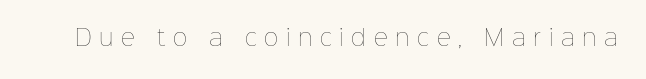
Q: Is the text bold? A: No.
Q: Is the text italic (slanted)? A: No, it is upright.
Q: Is the text underlined? A: No.
Q: Is the spacing between letters normal or unusually wide? A: Unusually wide.
